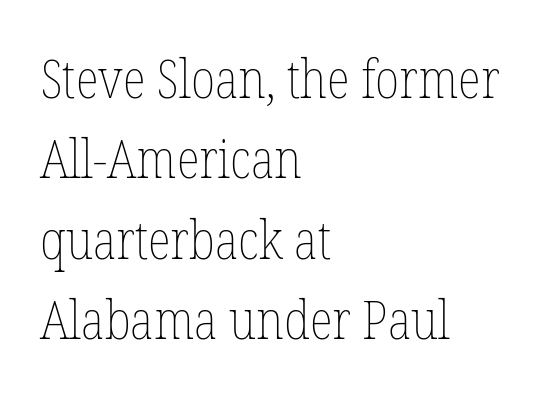
It's the straight-up-and-down kind of type. The strokes carry an ordinary text weight at most. Evenly set lines give the paragraph a standard silhouette. The foot of each line stays bare and open.
